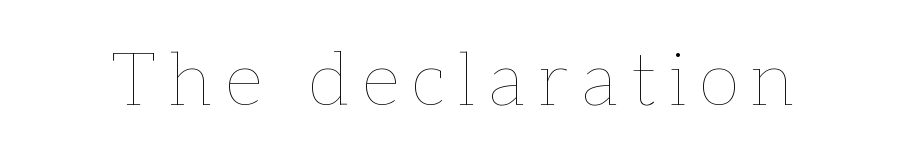
Q: Is the text bold? A: No.
Q: Is the text italic (slanted)? A: No, it is upright.
Q: Is the text underlined? A: No.
Q: Width (condensed, normal, or wide)? A: Normal.
Q: Stroke contrast? A: Low.
Q: x-height? A: Medium.
Q: Monospaced? A: No.
